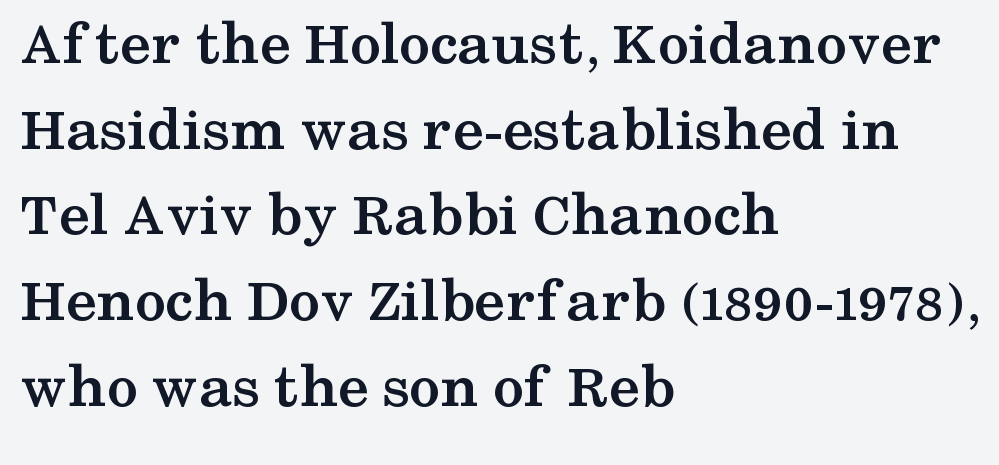
{"serif": "yes", "italic": "no", "bold": "yes", "weight": "semibold", "width": "wide", "stroke_contrast": "medium", "x_height": "medium", "monospaced": "no", "underline": "no", "align": "left", "line_spacing": "normal", "line_spacing_ratio": 1.36, "letter_spacing": "normal", "letter_spacing_em": 0.0, "glyph_px": 63}
